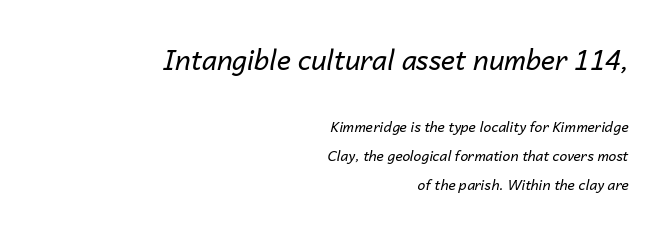
Which margin do the lines hug? The right one — the left edge is uneven. Check the space under the baseline: it is left empty. Of the two passages, the one on top uses the larger point size. Slanted lettering throughout. Letter spacing: default. A quiet, ordinary-to-light weight characterises the typeface.
